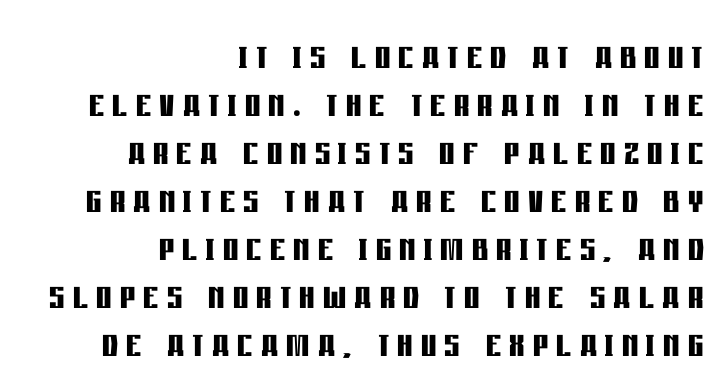
The image shows 48 px semibold, condensed sans-serif type, upright; set right-aligned, tight line spacing (1.0x), not underlined; low stroke contrast and a large x-height.
